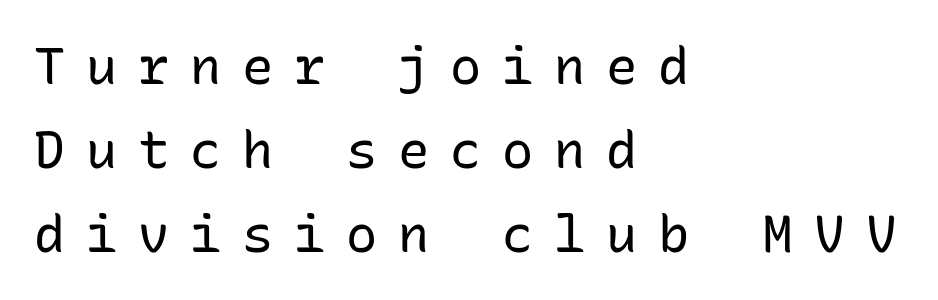
Q: Is the text bold? A: No.
Q: Is the text italic (slanted)? A: No, it is upright.
Q: Is the typeface a serif or a sans-serif typeface? A: Sans-serif.
Q: Is the text underlined? A: No.
Q: How is the paragraph aligned? A: Left-aligned.
Q: Is the spacing between letters normal or unusually wide? A: Unusually wide.
Q: Is the spacing between lines tight, normal or loose? A: Normal.
Q: Width (condensed, normal, or wide)? A: Normal.
Q: Stroke contrast? A: Low.
Q: x-height? A: Medium.
Q: Monospaced? A: Yes.
